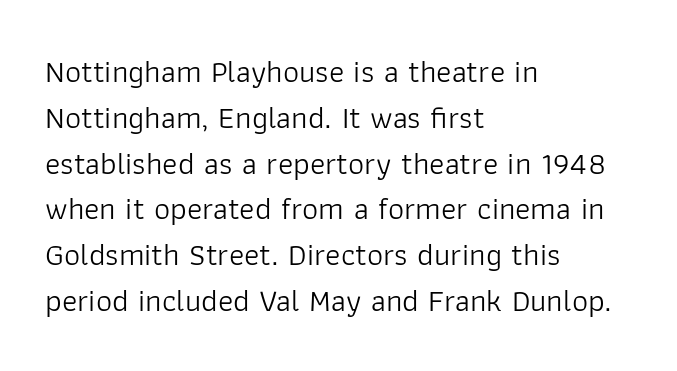
Standard letterfit; no display-style spreading of the glyphs. On a weight scale, this lands at 450 or below. The glyphs in this specimen are sans serif. Each letter keeps its own natural width here, so spacing adapts to shape. The glyphs are unaccompanied by any horizontal stroke below them.
